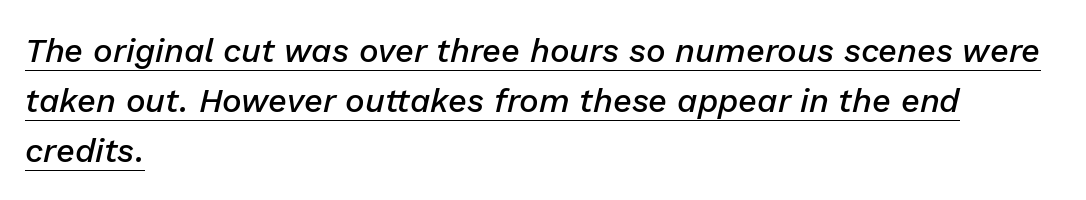
{"italic": "yes", "lean": "right", "slant_degrees": 13, "bold": "semi", "weight": "semibold", "width": "normal", "stroke_contrast": "low", "x_height": "medium", "monospaced": "no", "underline": "yes", "align": "left", "line_spacing": "normal", "line_spacing_ratio": 1.52, "letter_spacing": "normal", "letter_spacing_em": 0.0, "glyph_px": 33}
